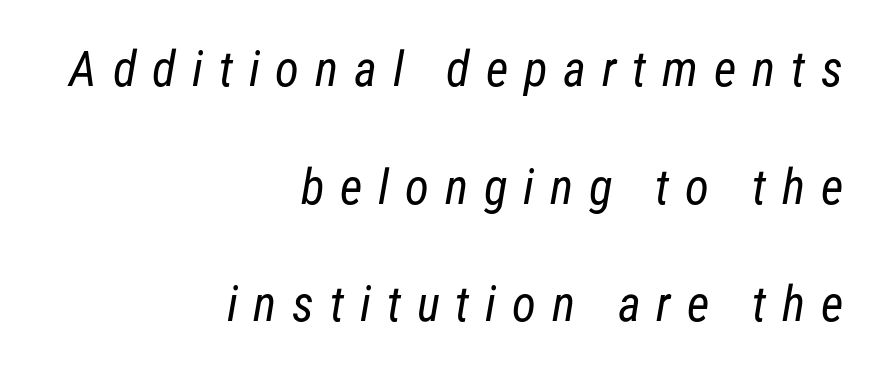
Casual observation: everything's shoved over to the right. Check where the strokes stop: nothing finishes them off — pure sans. The passage shown is typed in a proportional face where columns would drift. Bare-footed words on every line. Someone cranked the tracking dial way up on this one.
